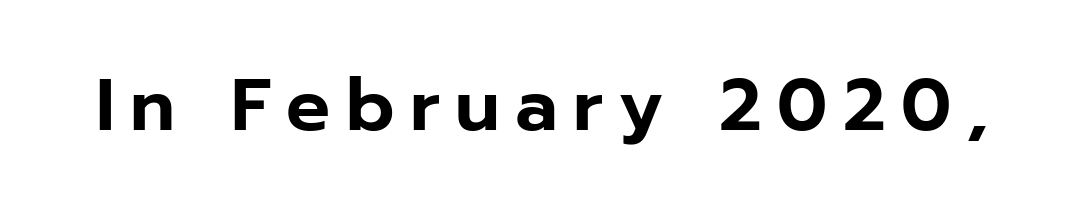
Q: Is the text italic (slanted)? A: No, it is upright.
Q: Is the typeface a serif or a sans-serif typeface? A: Sans-serif.
Q: Is the text underlined? A: No.
Q: Is the spacing between letters normal or unusually wide? A: Unusually wide.
Q: Width (condensed, normal, or wide)? A: Normal.
Q: Stroke contrast? A: Low.
Q: x-height? A: Medium.
Q: Monospaced? A: No.
